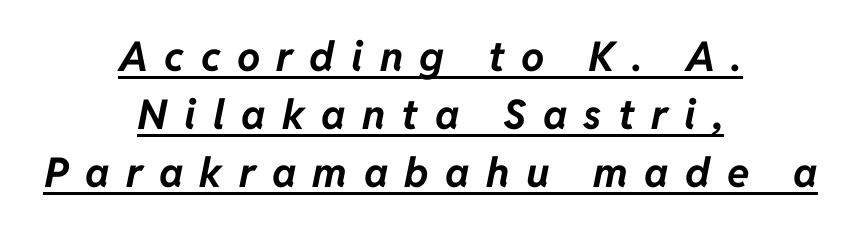
The image shows 41 px bold type, italic (leaning right); set centered, normal line spacing (1.41x), unusually wide letter spacing (+0.4 em), underlined; low stroke contrast and a medium x-height.
